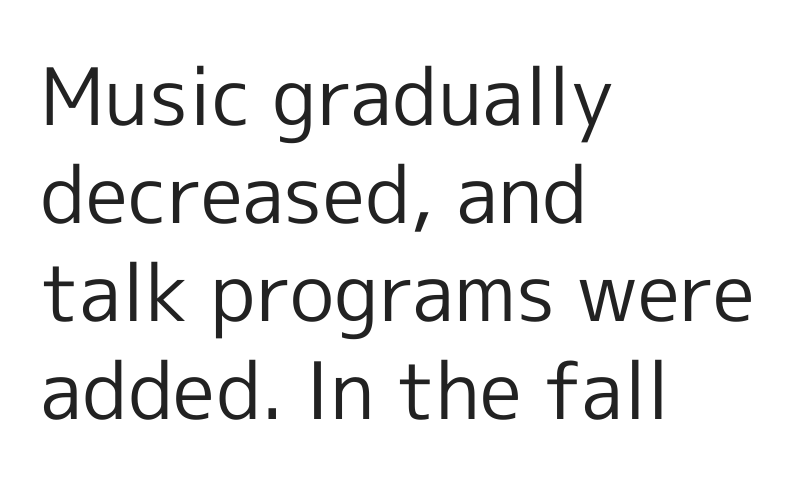
{"serif": "no", "italic": "no", "bold": "no", "weight": "regular", "width": "normal", "x_height": "medium", "monospaced": "no", "underline": "no", "align": "left", "line_spacing_ratio": 1.24, "letter_spacing": "normal", "letter_spacing_em": 0.0, "glyph_px": 79}
